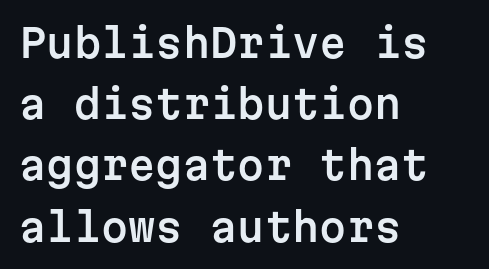
Q: Is the text italic (slanted)? A: No, it is upright.
Q: Is the typeface a serif or a sans-serif typeface? A: Sans-serif.
Q: Is the text underlined? A: No.
Q: How is the paragraph aligned? A: Left-aligned.
Q: Is the spacing between letters normal or unusually wide? A: Normal.
Q: Is the spacing between lines tight, normal or loose? A: Normal.
Q: Width (condensed, normal, or wide)? A: Normal.
Q: Stroke contrast? A: Low.
Q: x-height? A: Medium.
Q: Monospaced? A: Yes.
